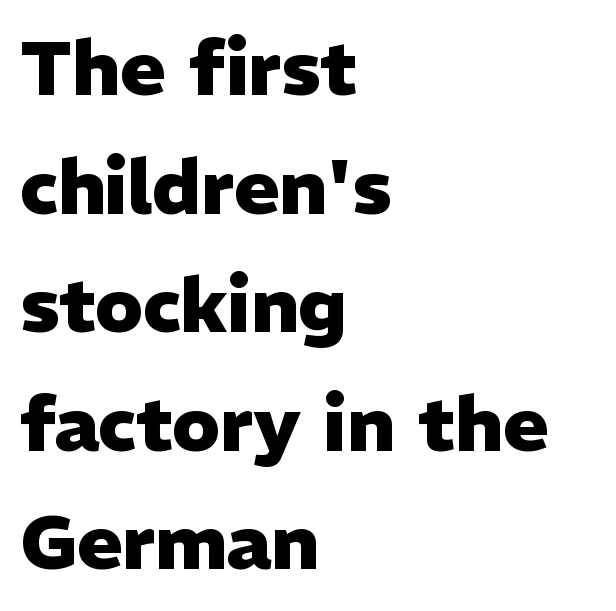
Q: Is the text bold? A: Yes.
Q: Is the text italic (slanted)? A: No, it is upright.
Q: Is the typeface a serif or a sans-serif typeface? A: Sans-serif.
Q: Is the text underlined? A: No.
Q: How is the paragraph aligned? A: Left-aligned.
Q: Is the spacing between letters normal or unusually wide? A: Normal.
Q: Is the spacing between lines tight, normal or loose? A: Normal.
Q: Width (condensed, normal, or wide)? A: Normal.
Q: Stroke contrast? A: Low.
Q: x-height? A: Medium.
Q: Monospaced? A: No.
